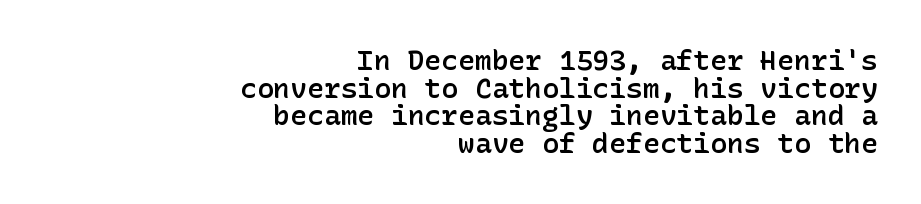
{"serif": "no", "italic": "no", "bold": "semi", "weight": "semibold", "width": "normal", "stroke_contrast": "low", "x_height": "medium", "underline": "no", "align": "right", "line_spacing": "tight", "line_spacing_ratio": 0.99, "letter_spacing": "normal", "letter_spacing_em": 0.0, "glyph_px": 28}
